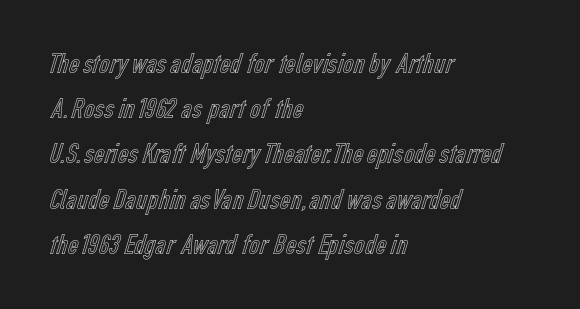
{"width": "condensed", "x_height": "medium", "monospaced": "no", "underline": "no", "align": "left", "line_spacing": "normal", "line_spacing_ratio": 1.56, "letter_spacing": "normal", "letter_spacing_em": 0.0, "glyph_px": 29}
